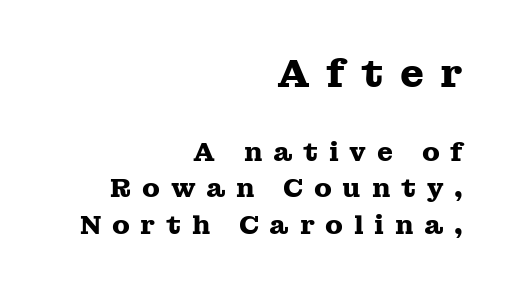
{"serif": "yes", "italic": "no", "bold": "yes", "weight": "heavy", "width": "wide", "stroke_contrast": "medium", "x_height": "medium", "monospaced": "no", "underline": "no", "align": "right", "line_spacing": "normal", "line_spacing_ratio": 1.42, "letter_spacing": "wide", "letter_spacing_em": 0.41, "larger_block": "first", "size_ratio": 1.5, "glyph_px": 39}
